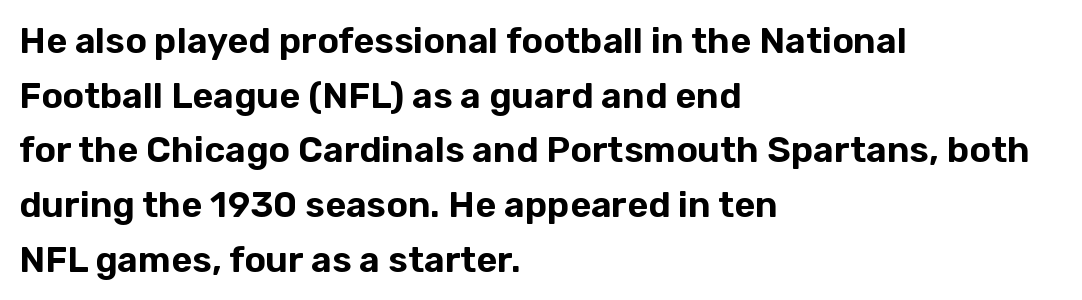
Which margin do the lines hug? The left one — the right edge is uneven. Observe the ordinary spacing: letters are neighbours, not strangers. Each new line begins a customary step beneath the previous one. Just letters on the line, the space beneath them empty. Do the characters align in a grid? No, the font is proportional. The face used here is a sans, in the tradition of grotesques and geometrics.
